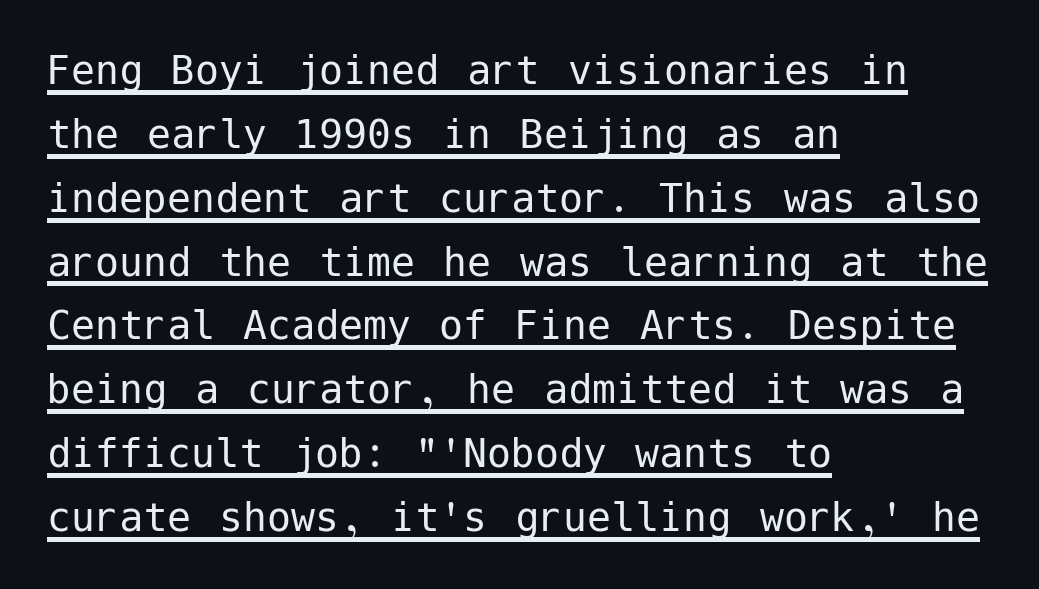
Q: Is the text bold? A: No.
Q: Is the text italic (slanted)? A: No, it is upright.
Q: Is the typeface a serif or a sans-serif typeface? A: Sans-serif.
Q: Is the text underlined? A: Yes.
Q: How is the paragraph aligned? A: Left-aligned.
Q: Is the spacing between letters normal or unusually wide? A: Normal.
Q: Is the spacing between lines tight, normal or loose? A: Normal.
Q: Width (condensed, normal, or wide)? A: Normal.
Q: Stroke contrast? A: Low.
Q: x-height? A: Medium.
